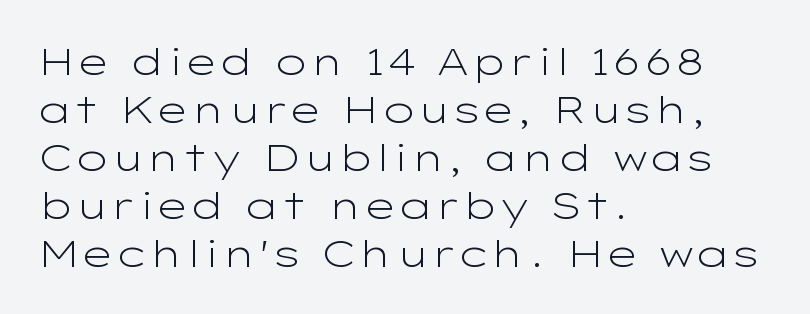
In terms of letterform style, serifs are entirely absent. Here the glyphs are tracked normally, forming tight word shapes. These lines are rendered in a variable-pitch font. The weight tops out at a normal text grade. The space between consecutive lines is moderate. The type sits square on the baseline with zero lean.
